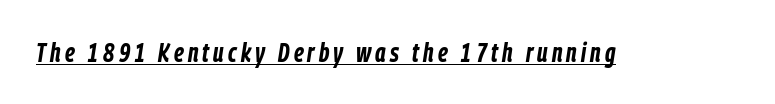
The image shows 26 px bold type, italic (leaning right); set underlined.
